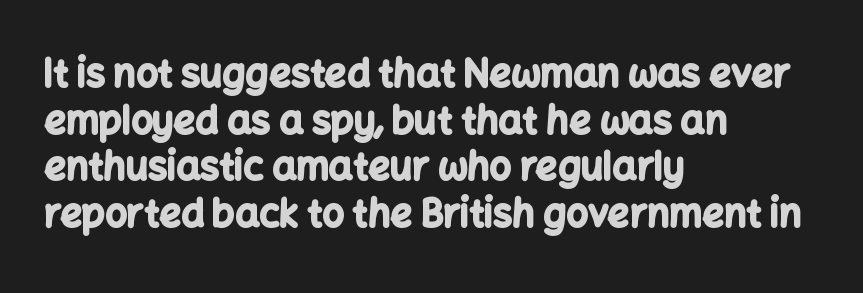
The specimen reads as upright at a glance. Unmarked baselines from the first word to the last. There is no visible air inserted between adjacent glyphs. Is this a fixed-width face? No — the glyphs have proportional, varying widths.
